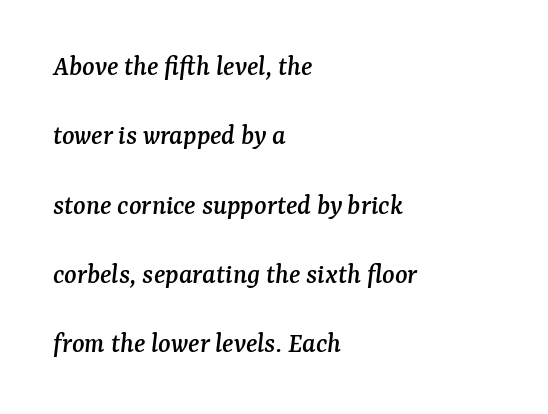
The image shows 29 px serif type, italic (leaning right); set left-aligned, loose line spacing (2.39x), normal letter spacing, not underlined; medium stroke contrast and a medium x-height.
